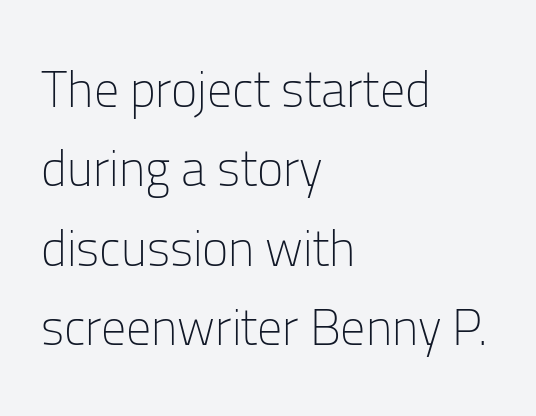
{"serif": "no", "italic": "no", "bold": "no", "weight": "light", "width": "normal", "stroke_contrast": "low", "x_height": "medium", "monospaced": "no", "underline": "no", "align": "left", "line_spacing": "normal", "line_spacing_ratio": 1.59, "letter_spacing": "normal", "letter_spacing_em": 0.0, "glyph_px": 50}
